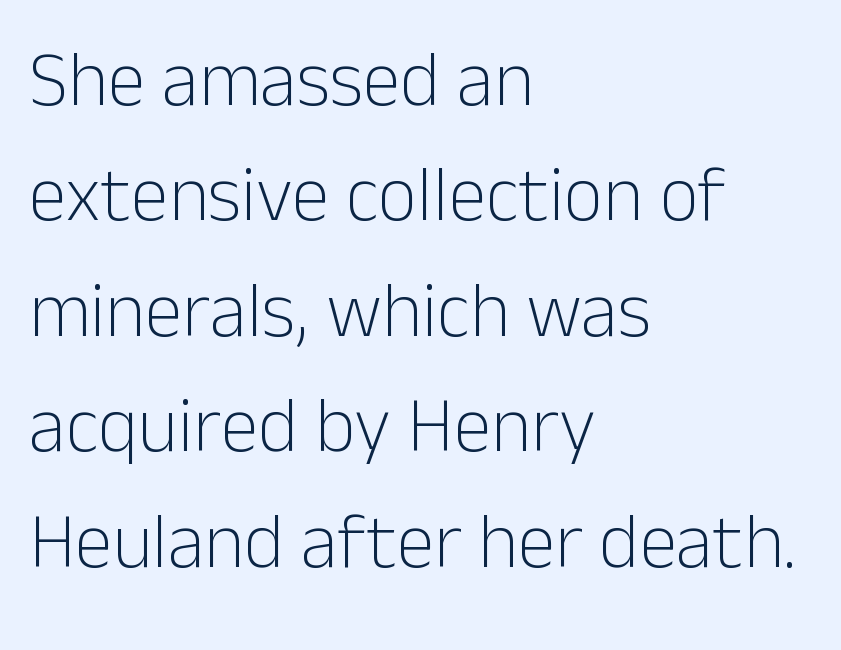
Q: Is the text bold? A: No.
Q: Is the text italic (slanted)? A: No, it is upright.
Q: Is the typeface a serif or a sans-serif typeface? A: Sans-serif.
Q: Is the text underlined? A: No.
Q: How is the paragraph aligned? A: Left-aligned.
Q: Is the spacing between letters normal or unusually wide? A: Normal.
Q: Is the spacing between lines tight, normal or loose? A: Normal.
Q: Width (condensed, normal, or wide)? A: Normal.
Q: Stroke contrast? A: Low.
Q: x-height? A: Medium.
Q: Monospaced? A: No.
